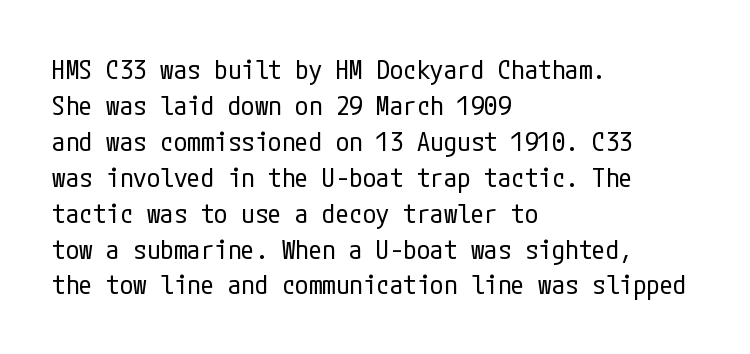
{"italic": "no", "bold": "no", "underline": "no", "align": "left", "line_spacing": "normal", "line_spacing_ratio": 1.33, "letter_spacing": "normal", "letter_spacing_em": 0.0, "glyph_px": 27}
